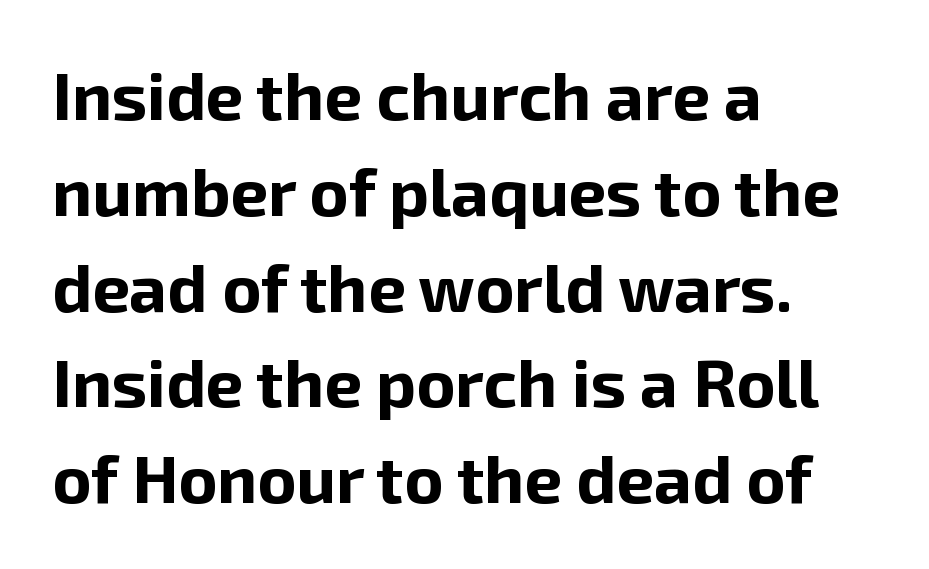
Q: Is the text bold? A: Yes.
Q: Is the text italic (slanted)? A: No, it is upright.
Q: Is the typeface a serif or a sans-serif typeface? A: Sans-serif.
Q: Is the text underlined? A: No.
Q: How is the paragraph aligned? A: Left-aligned.
Q: Is the spacing between letters normal or unusually wide? A: Normal.
Q: Is the spacing between lines tight, normal or loose? A: Normal.
Q: Width (condensed, normal, or wide)? A: Normal.
Q: Stroke contrast? A: Low.
Q: x-height? A: Medium.
Q: Monospaced? A: No.
